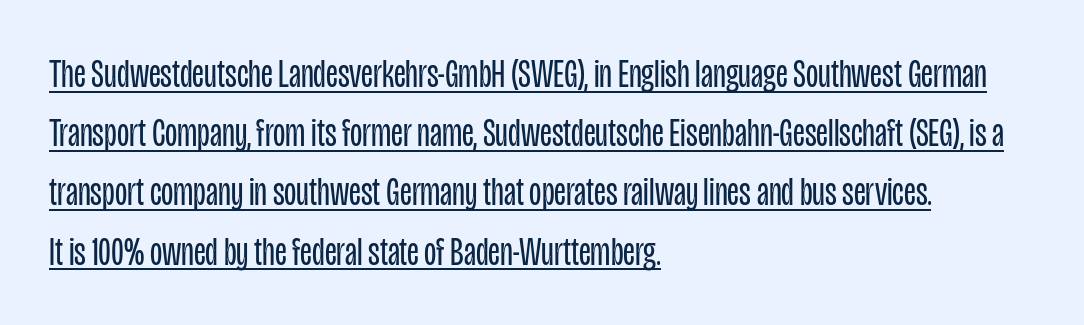
{"serif": "no", "italic": "no", "bold": "no", "weight": "regular", "width": "condensed", "stroke_contrast": "low", "x_height": "large", "monospaced": "no", "underline": "yes", "align": "left", "line_spacing": "normal", "line_spacing_ratio": 1.48, "letter_spacing": "normal", "letter_spacing_em": 0.0, "glyph_px": 40}
